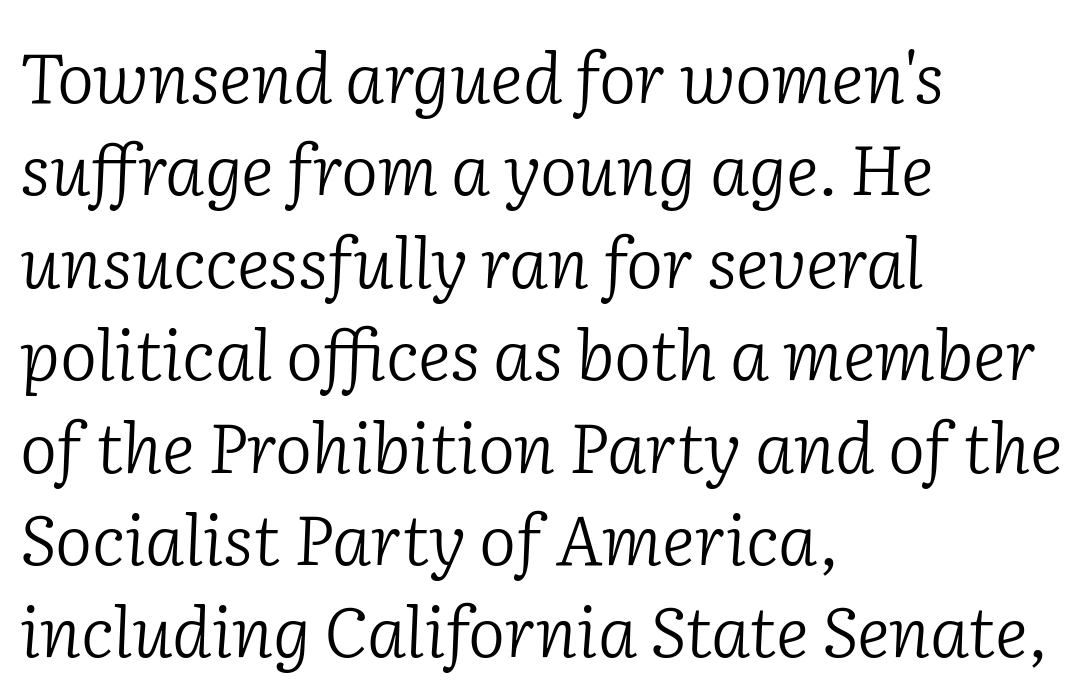
{"serif": "yes", "italic": "yes", "lean": "right", "slant_degrees": 2, "bold": "no", "weight": "light", "width": "normal", "stroke_contrast": "low", "x_height": "medium", "monospaced": "no", "underline": "no", "align": "left", "line_spacing": "normal", "line_spacing_ratio": 1.32, "letter_spacing": "normal", "letter_spacing_em": 0.0, "glyph_px": 70}
